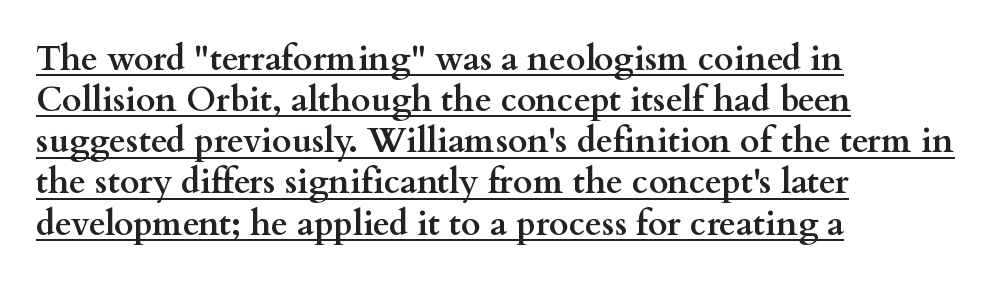
The image shows 34 px semibold, wide serif type, upright; set left-aligned, line spacing 1.21x, normal letter spacing, underlined; medium stroke contrast and a small x-height.
